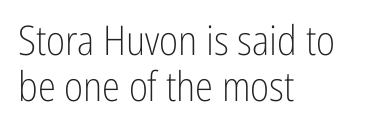
The font sits on the lighter half of the weight spectrum, regular included. Character widths vary here, with narrow letters taking less room than wide ones. The lines are packed closely together with very little leading. Quick note: not italic, upright.
